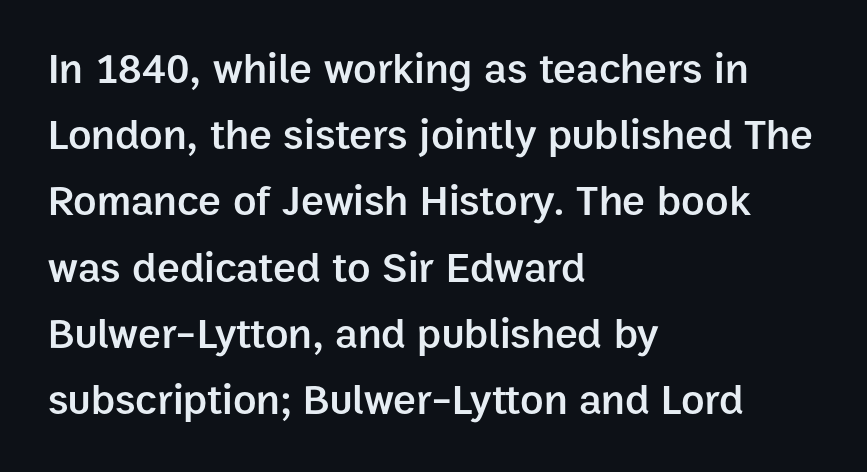
The image shows 43 px semibold sans-serif type, upright; set left-aligned, normal line spacing (1.54x), normal letter spacing, not underlined; low stroke contrast and a medium x-height.
